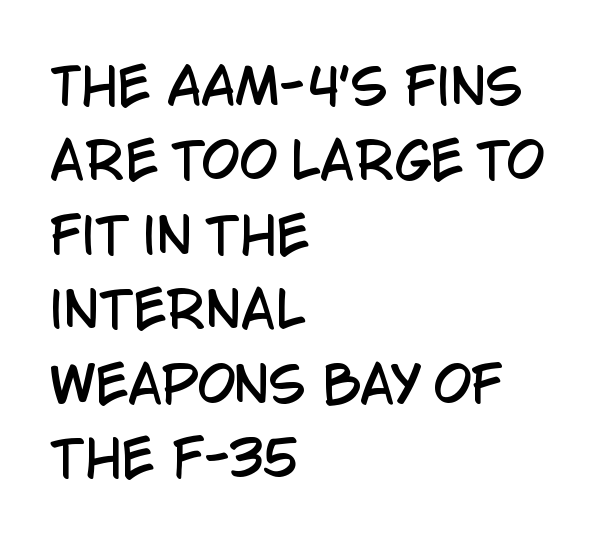
The image shows 49 px condensed sans-serif type, upright; set left-aligned, normal line spacing (1.52x), normal letter spacing, not underlined; low stroke contrast and a large x-height.
